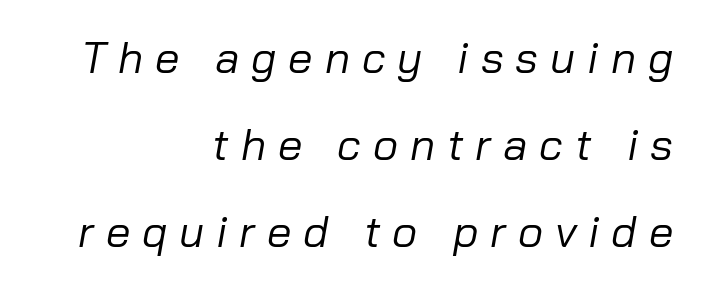
The image shows 44 px regular-weight type, italic (leaning right); set right-aligned, loose line spacing (1.98x), unusually wide letter spacing (+0.27 em), not underlined; low stroke contrast and a medium x-height.
